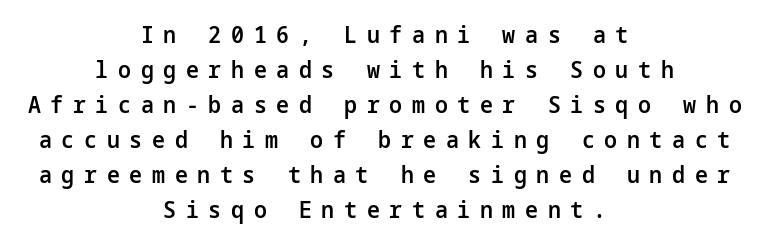
{"italic": "no", "bold": "semi", "underline": "no", "align": "center", "line_spacing": "normal", "line_spacing_ratio": 1.52, "letter_spacing": "wide", "letter_spacing_em": 0.42, "glyph_px": 23}
